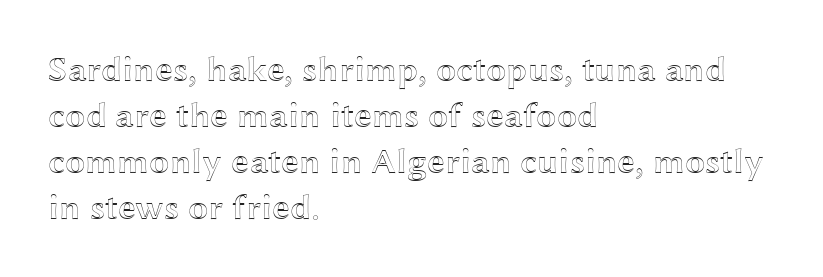
{"italic": "no", "width": "wide", "x_height": "medium", "monospaced": "no", "underline": "no", "align": "left", "line_spacing": "normal", "line_spacing_ratio": 1.28, "letter_spacing": "normal", "letter_spacing_em": 0.0, "glyph_px": 36}
